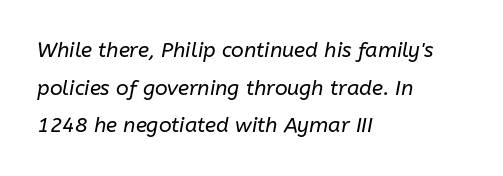
The image shows 21 px text type, italic (leaning right); set left-aligned, line spacing 1.79x, normal letter spacing, not underlined.
